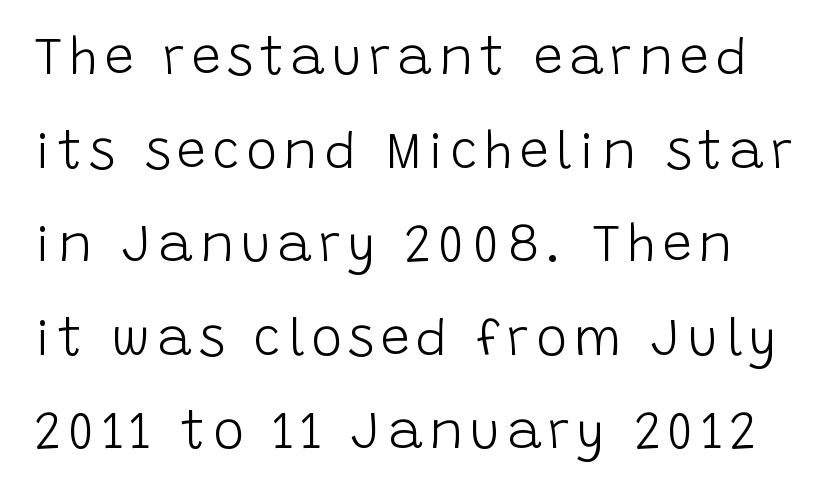
The image shows 52 px light sans-serif type, upright; set line spacing 1.8x, not underlined; low stroke contrast and a large x-height.
